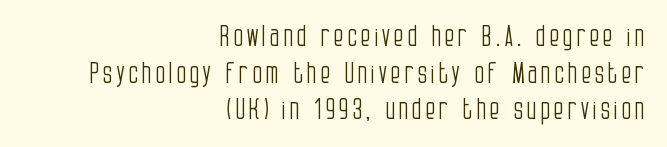
{"serif": "no", "italic": "no", "bold": "no", "weight": "light", "width": "condensed", "stroke_contrast": "low", "x_height": "large", "monospaced": "no", "underline": "no", "align": "right", "line_spacing": "normal", "line_spacing_ratio": 1.26, "glyph_px": 29}
